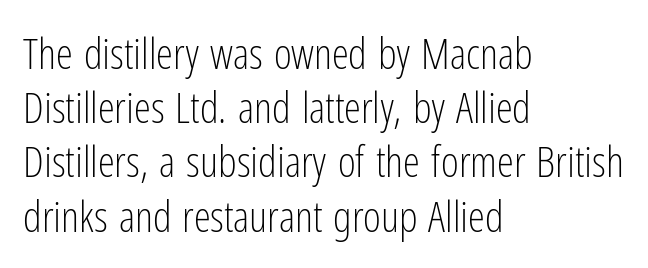
Designer's note — italics off, roman on. The text block is weighted toward the left margin, trailing off unevenly rightward. Think of a printed novel: that variable character pitch is what you see here. This rendering employs a face without finishing strokes, i.e., a sans-serif.
